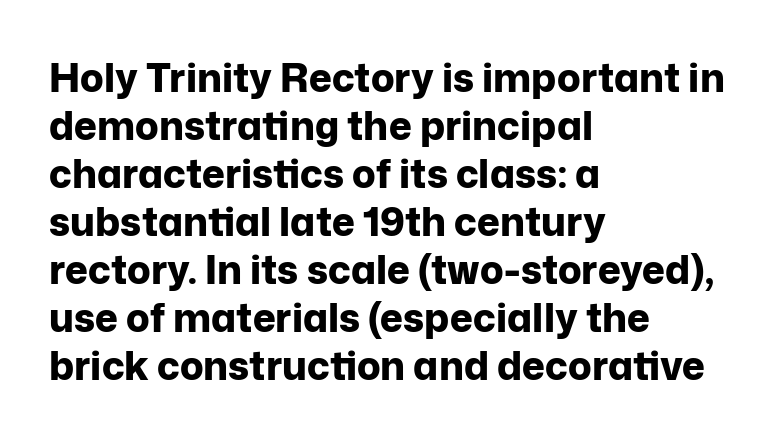
{"serif": "no", "italic": "no", "bold": "yes", "weight": "bold", "width": "normal", "stroke_contrast": "low", "x_height": "medium", "monospaced": "no", "underline": "no", "align": "left", "line_spacing_ratio": 1.23, "letter_spacing": "normal", "letter_spacing_em": 0.0, "glyph_px": 39}
